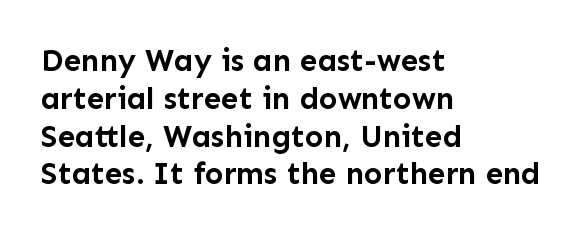
The image shows 31 px semibold sans-serif type, upright; set left-aligned, line spacing 1.22x, normal letter spacing, not underlined; low stroke contrast and a medium x-height.
